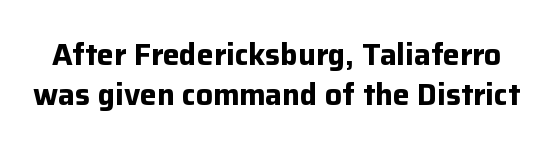
If you drew a line through each stem, it would be perfectly vertical. The rendering uses a moderate line-height, typical for paragraphs. These lines are rendered in a variable-pitch font. This is heavy type, rendered in bold. Only glyphs here, with clear space below each row. Note: no serifs on the glyphs.
